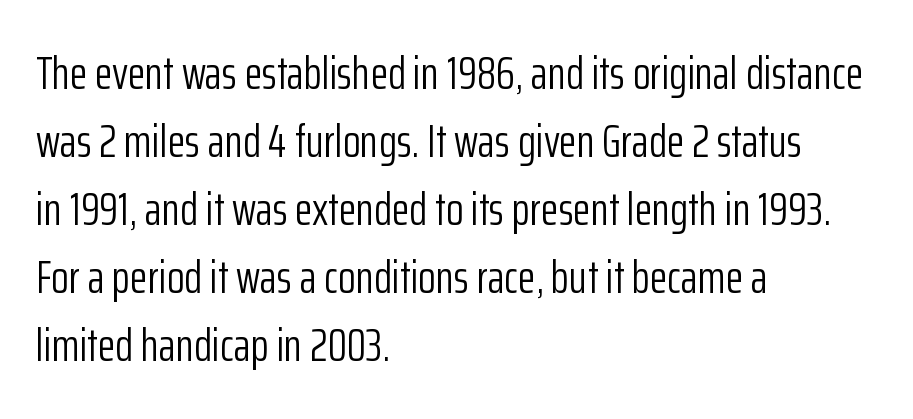
The image shows 46 px light, condensed sans-serif type, upright; set left-aligned, normal line spacing (1.48x), normal letter spacing, not underlined; low stroke contrast and a medium x-height.
